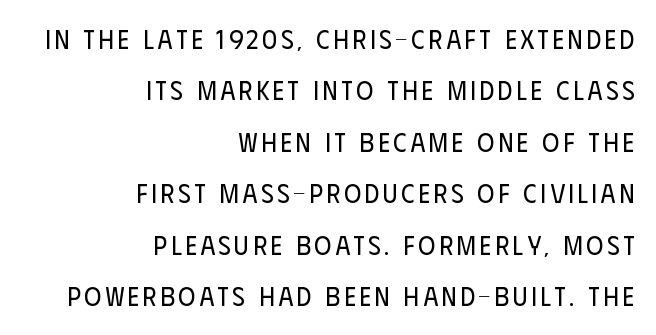
The image shows 26 px text type, upright; set right-aligned, loose line spacing (1.98x), not underlined.
